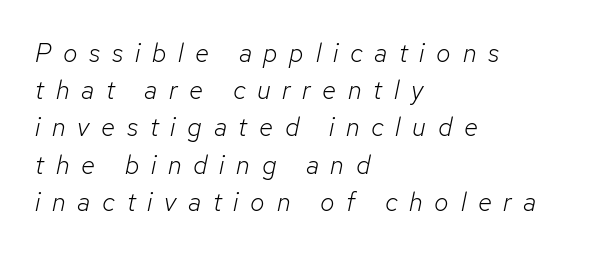
The axis of the letterforms is tilted away from vertical. Does the copy run flush right? No — it runs flush left. This rendering features lettering with no underline. Does the leading feel generous? No, just average. How are the letters spaced? Widely, with obvious added tracking. Heaviness? Minimal to ordinary, like unemphasized prose.
